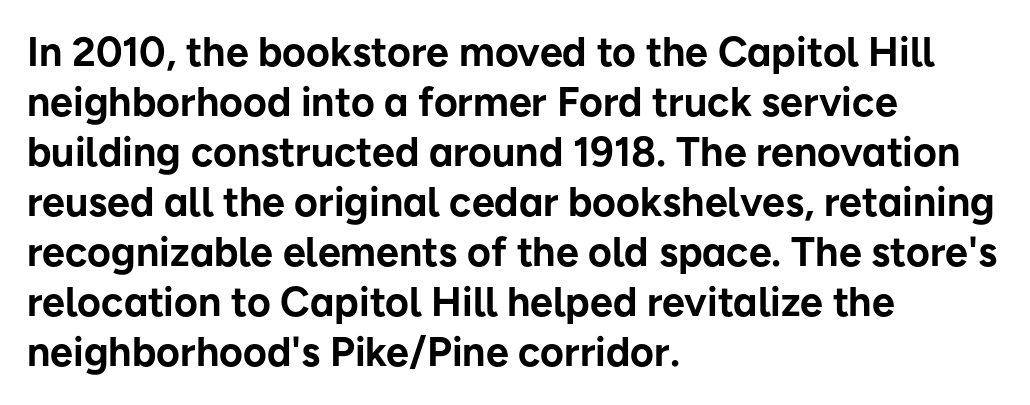
Nope, not italic — everything's standing straight. The passage shown is typed in a proportional face where columns would drift. Compared with typical body copy, the letter spacing here is the same. Serifs: no, the terminals of the letterforms are clean. Compared with a centered layout, this one pins lines to the left instead.
